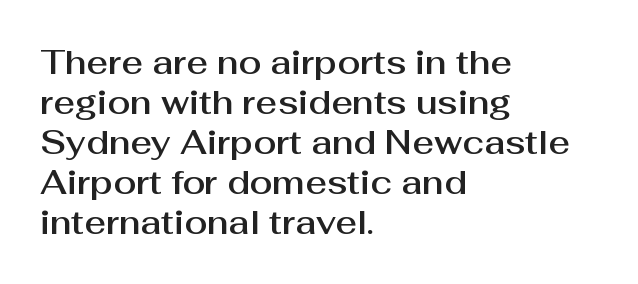
The image shows 33 px sans-serif type, upright; set left-aligned, line spacing 1.21x, normal letter spacing, not underlined; medium stroke contrast and a medium x-height.
